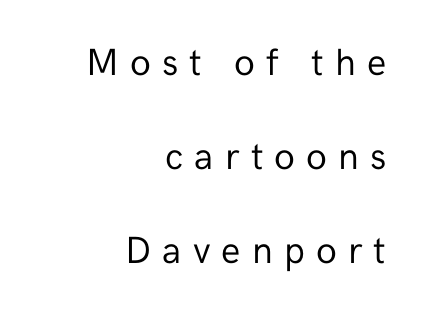
{"serif": "no", "italic": "no", "bold": "no", "weight": "regular", "width": "normal", "stroke_contrast": "low", "x_height": "medium", "monospaced": "no", "underline": "no", "align": "right", "line_spacing": "loose", "line_spacing_ratio": 2.47, "letter_spacing": "wide", "letter_spacing_em": 0.29, "glyph_px": 38}
